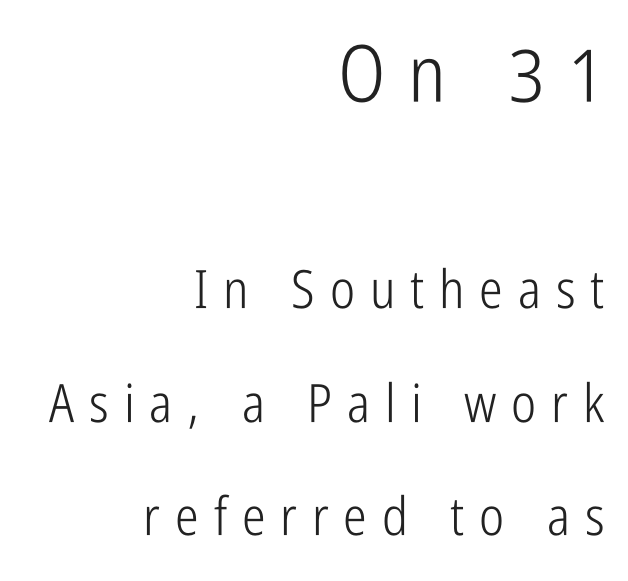
The image shows 79 px light, condensed sans-serif type, upright; set right-aligned, loose line spacing (2.14x), unusually wide letter spacing (+0.28 em), not underlined; the first (top) block is 1.49x larger; low stroke contrast and a medium x-height.
